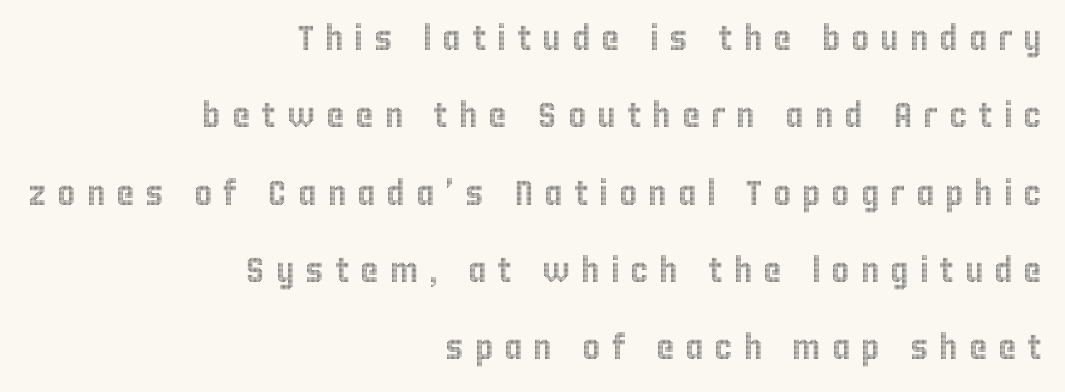
Each row of text sits above clean, open space. A typesetter would call this heavily tracked-out type. Looks like regular typesetting: each glyph gets only the width it needs. Notice how the stems are strictly vertical — no italics here.
